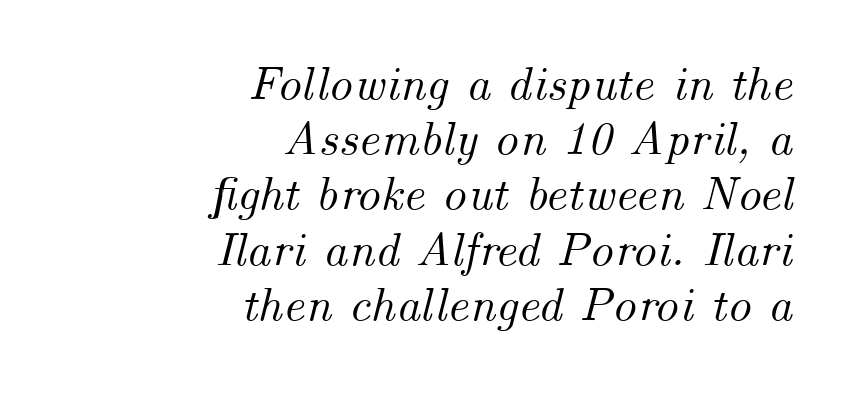
This sample has the flowing, uneven cadence of proportional lettering. Casual observation: everything's shoved over to the right. Honestly, the letter spacing is just normal — you wouldn't notice it. A bare baseline throughout the passage. Does the leading feel generous? Not at all — it's pinched. Italic: yes, the glyphs are oblique.
